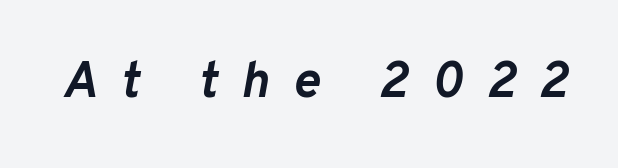
The image shows 51 px semibold type, italic (leaning right); set unusually wide letter spacing (+0.46 em), not underlined; low stroke contrast and a medium x-height.
